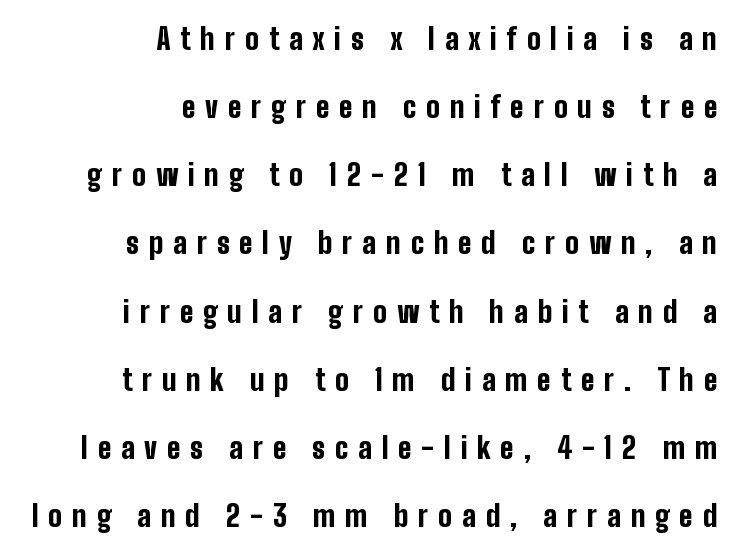
Q: Is the text bold? A: Yes.
Q: Is the text italic (slanted)? A: No, it is upright.
Q: Is the typeface a serif or a sans-serif typeface? A: Sans-serif.
Q: Is the text underlined? A: No.
Q: How is the paragraph aligned? A: Right-aligned.
Q: Is the spacing between letters normal or unusually wide? A: Unusually wide.
Q: Is the spacing between lines tight, normal or loose? A: Loose.
Q: Width (condensed, normal, or wide)? A: Condensed.
Q: Stroke contrast? A: Low.
Q: x-height? A: Medium.
Q: Monospaced? A: No.
